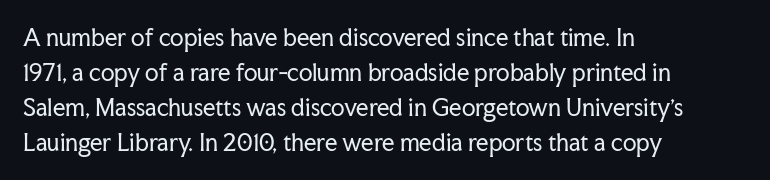
Every stem runs plumb, perpendicular to the baseline. Ink coverage per letter is moderate at most. Does extra space separate the letters? No, they use regular spacing. Line starts are locked; line ends wander. If you measured baseline to baseline, you'd find a middling distance.
